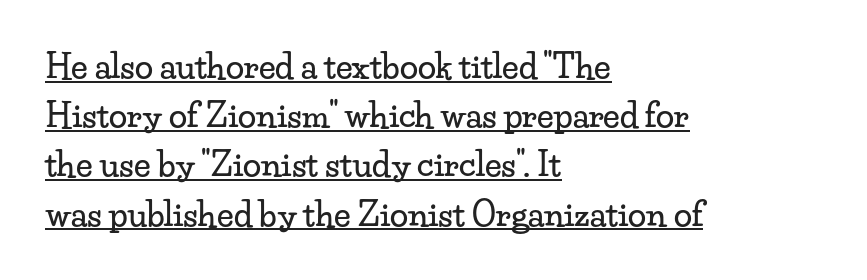
Each letter keeps its own natural width here, so spacing adapts to shape. Nobody touched the tracking dial on this one. Summary of vertical rhythm: regular, with standard interline spacing. In terms of posture, this sample is upright. A continuous stroke trails under the words, as in a hyperlink. A student would call this left alignment; a typographer would say flush left, rag right.
